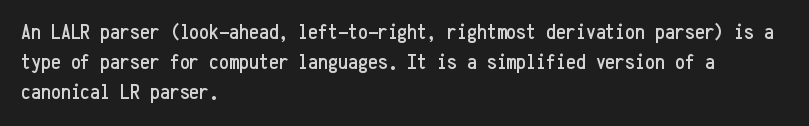
The image shows 22 px text type, upright; set left-aligned, normal line spacing (1.37x), normal letter spacing, not underlined.
